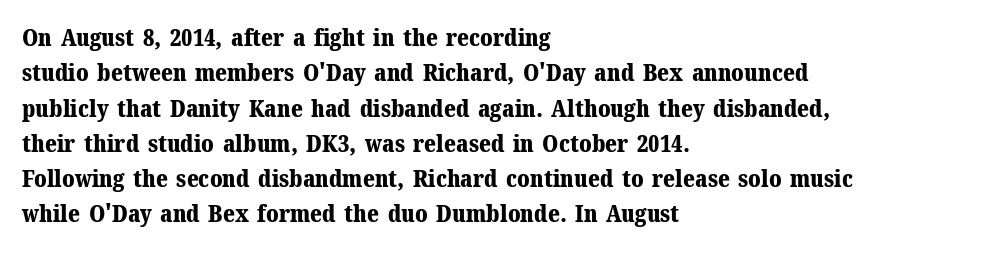
The image shows 24 px bold type, upright; set left-aligned, normal line spacing (1.47x), normal letter spacing, not underlined.
